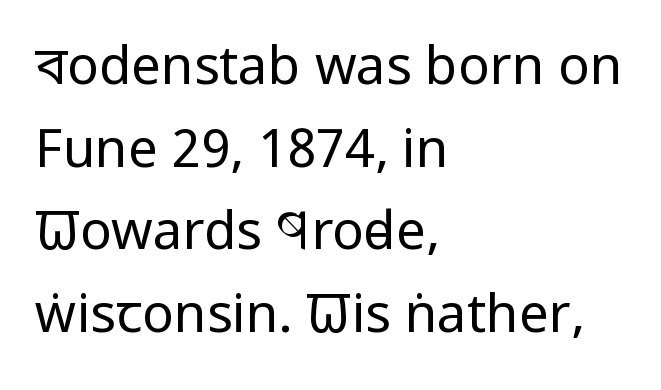
The image shows 53 px regular-weight, condensed sans-serif type, upright; set left-aligned, normal line spacing (1.56x), normal letter spacing, not underlined; low stroke contrast and a large x-height.
